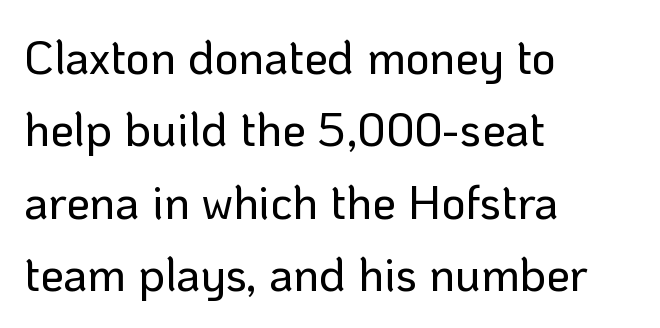
{"serif": "no", "italic": "no", "width": "normal", "stroke_contrast": "low", "x_height": "medium", "monospaced": "no", "underline": "no", "align": "left", "line_spacing": "normal", "line_spacing_ratio": 1.54, "letter_spacing": "normal", "letter_spacing_em": 0.0, "glyph_px": 47}
